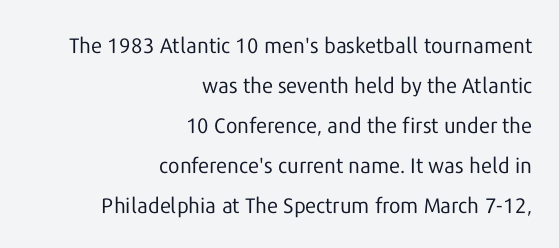
Q: Is the text bold? A: No.
Q: Is the text italic (slanted)? A: No, it is upright.
Q: Is the text underlined? A: No.
Q: How is the paragraph aligned? A: Right-aligned.
Q: Is the spacing between letters normal or unusually wide? A: Normal.
Q: Is the spacing between lines tight, normal or loose? A: Loose.
